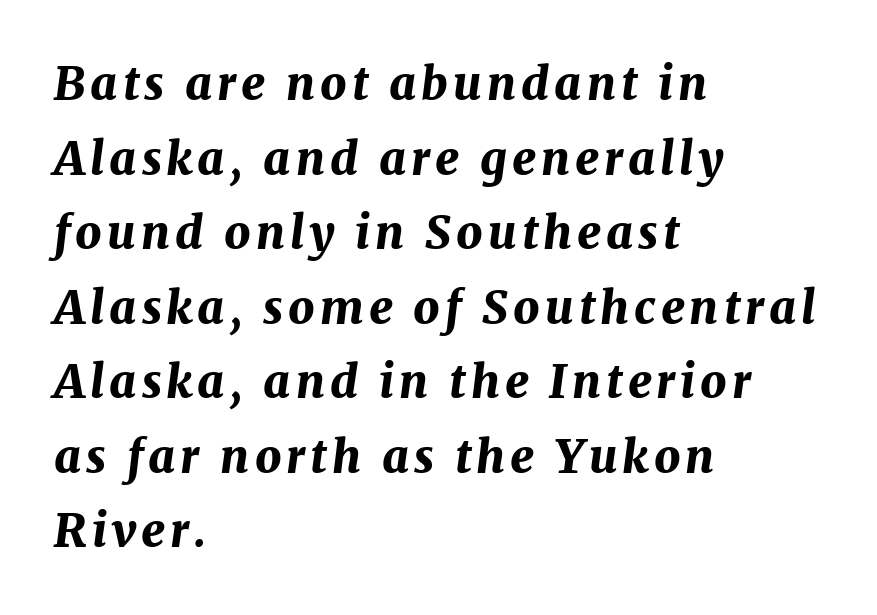
Q: Is the text bold? A: Yes.
Q: Is the text italic (slanted)? A: Yes, it leans right by about 7 degrees.
Q: Is the text underlined? A: No.
Q: How is the paragraph aligned? A: Left-aligned.
Q: Is the spacing between lines tight, normal or loose? A: Normal.
Q: Width (condensed, normal, or wide)? A: Normal.
Q: Stroke contrast? A: Medium.
Q: x-height? A: Medium.
Q: Monospaced? A: No.
